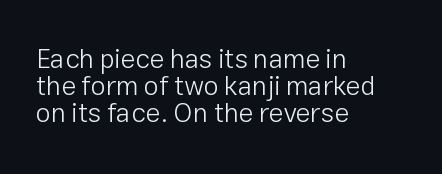
The image shows 27 px text type, upright; set left-aligned, tight line spacing (1.0x), normal letter spacing, not underlined.
